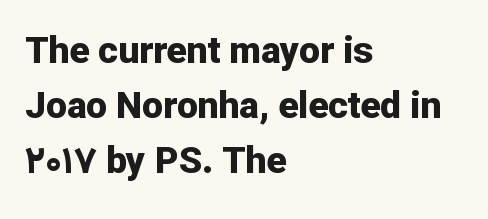
Q: Is the text bold? A: Yes.
Q: Is the text italic (slanted)? A: No, it is upright.
Q: Is the typeface a serif or a sans-serif typeface? A: Sans-serif.
Q: Is the text underlined? A: No.
Q: How is the paragraph aligned? A: Left-aligned.
Q: Is the spacing between letters normal or unusually wide? A: Normal.
Q: Is the spacing between lines tight, normal or loose? A: Normal.
Q: Width (condensed, normal, or wide)? A: Normal.
Q: Stroke contrast? A: Low.
Q: x-height? A: Medium.
Q: Monospaced? A: No.
